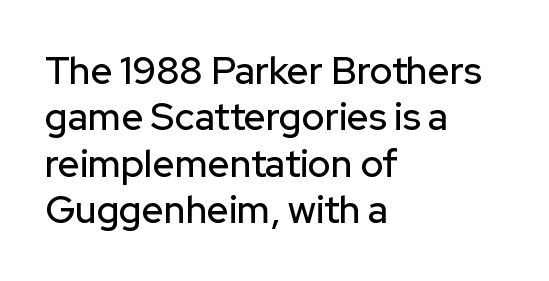
The specimen omits any rule beneath the text block's lines. Reading down the block, your eye returns to a fixed left position each line. The letters advance in unequal steps, a hallmark of proportional type. Observe the ordinary spacing: letters are neighbours, not strangers. Nope, not italic — everything's standing straight. This rendering employs a face without finishing strokes, i.e., a sans-serif.
